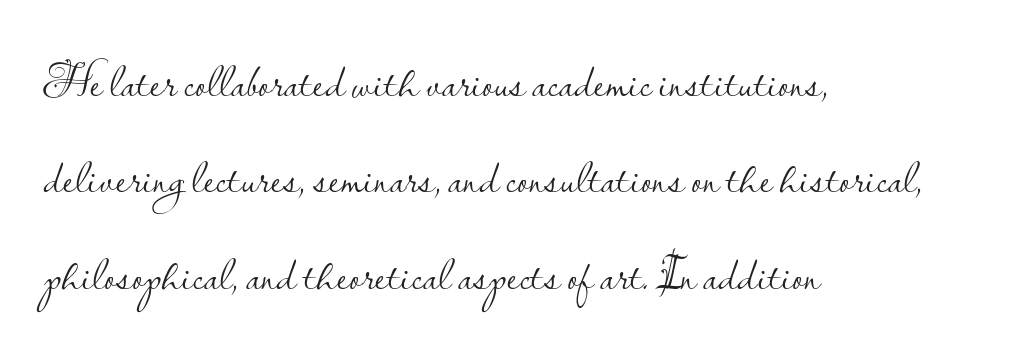
{"serif": "no", "bold": "no", "weight": "light", "width": "normal", "stroke_contrast": "low", "x_height": "small", "monospaced": "no", "underline": "no", "align": "left", "line_spacing": "loose", "line_spacing_ratio": 2.01, "letter_spacing": "normal", "letter_spacing_em": 0.0, "glyph_px": 48}
